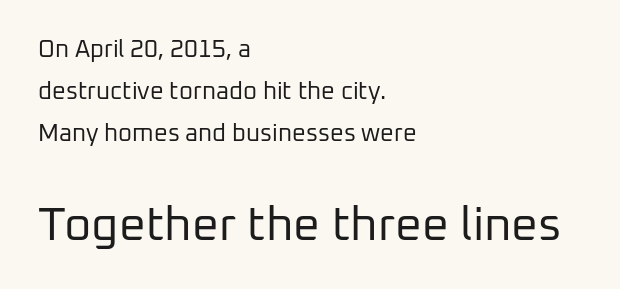
{"serif": "no", "italic": "no", "bold": "no", "weight": "regular", "width": "normal", "stroke_contrast": "low", "x_height": "medium", "monospaced": "no", "underline": "no", "align": "left", "line_spacing_ratio": 1.76, "letter_spacing": "normal", "letter_spacing_em": 0.0, "larger_block": "second", "size_ratio": 1.96, "glyph_px": 47}
